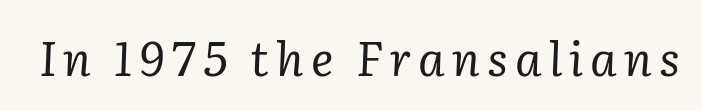
Think of a printed novel: that variable character pitch is what you see here. Descenders hang freely into open space. This reads as an unemphasized weight, regular at the heaviest. Italic? Definitely — the glyphs are oblique.
